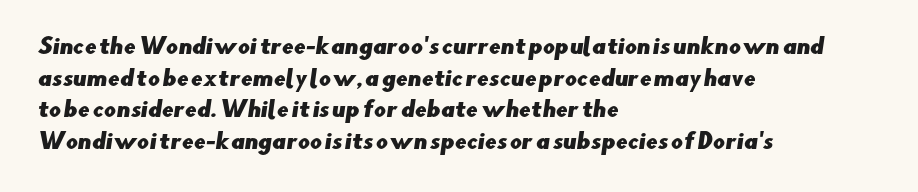
The image shows 21 px text type; set left-aligned, normal line spacing (1.51x), normal letter spacing, not underlined.
